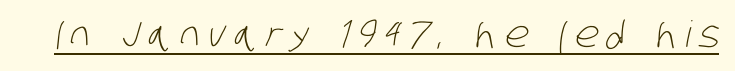
The image shows 36 px light, condensed sans-serif type; set unusually wide letter spacing (+0.23 em), underlined; low stroke contrast and a large x-height.
